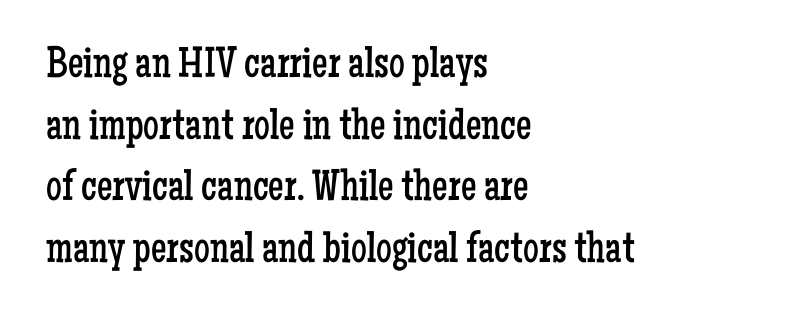
Q: Is the text bold? A: No.
Q: Is the text italic (slanted)? A: No, it is upright.
Q: Is the typeface a serif or a sans-serif typeface? A: Serif.
Q: Is the text underlined? A: No.
Q: How is the paragraph aligned? A: Left-aligned.
Q: Is the spacing between letters normal or unusually wide? A: Normal.
Q: Is the spacing between lines tight, normal or loose? A: Normal.
Q: Width (condensed, normal, or wide)? A: Condensed.
Q: Stroke contrast? A: Low.
Q: x-height? A: Medium.
Q: Monospaced? A: No.
